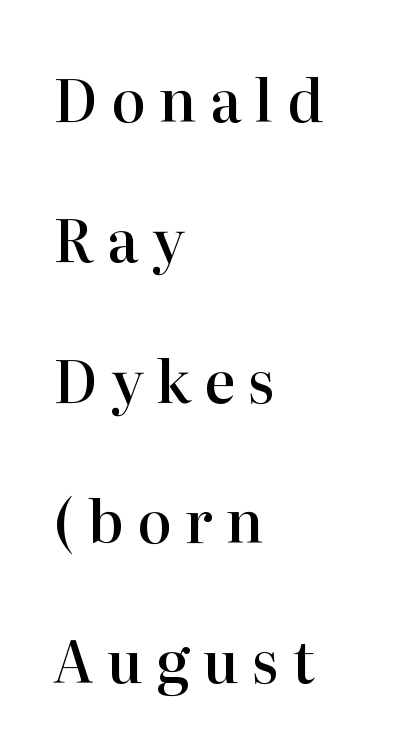
Short and long lines alike share a common starting point at left. Every character sits straight up, as roman type does. A serif font was chosen for this passage. The words here are not underlined. A semibold gives these letters moderate extra thickness, short of bold.
